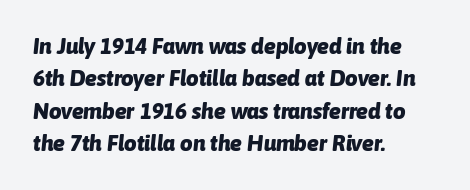
{"italic": "yes", "lean": "right", "slant_degrees": 6, "bold": "yes", "underline": "no", "align": "left", "line_spacing": "normal", "line_spacing_ratio": 1.47, "letter_spacing": "normal", "letter_spacing_em": 0.0, "glyph_px": 22}
